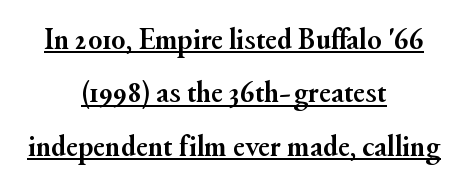
The image shows 30 px semibold serif type, upright; set centered, line spacing 1.78x, normal letter spacing, underlined; medium stroke contrast and a small x-height.
